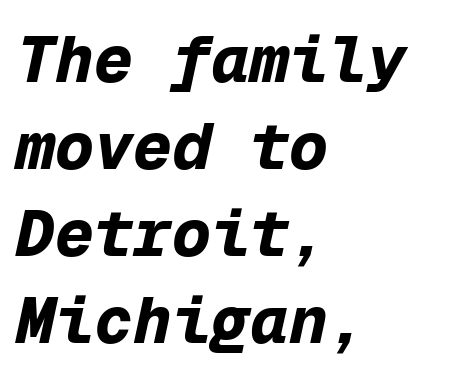
Q: Is the text bold? A: Yes.
Q: Is the text italic (slanted)? A: Yes, it leans right by about 12 degrees.
Q: Is the text underlined? A: No.
Q: How is the paragraph aligned? A: Left-aligned.
Q: Is the spacing between letters normal or unusually wide? A: Normal.
Q: Is the spacing between lines tight, normal or loose? A: Normal.
Q: Width (condensed, normal, or wide)? A: Normal.
Q: Stroke contrast? A: Low.
Q: x-height? A: Medium.
Q: Monospaced? A: Yes.
